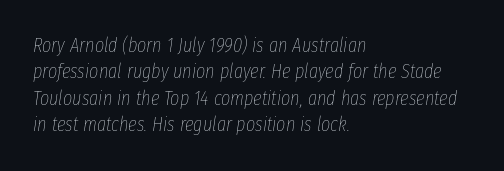
A bare baseline throughout the passage. Reading down the column, the eye jumps a familiar distance to each next line. Short and long lines alike share a common starting point at left. Looking at the ascenders, they clearly lean. Inter-character spacing is left at the font's built-in metrics. The font sits on the lighter half of the weight spectrum, regular included.
